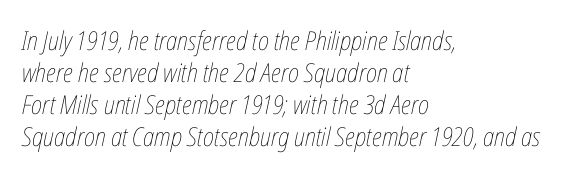
Q: Is the text bold? A: No.
Q: Is the text italic (slanted)? A: Yes, it leans right by about 12 degrees.
Q: Is the text underlined? A: No.
Q: How is the paragraph aligned? A: Left-aligned.
Q: Is the spacing between letters normal or unusually wide? A: Normal.
